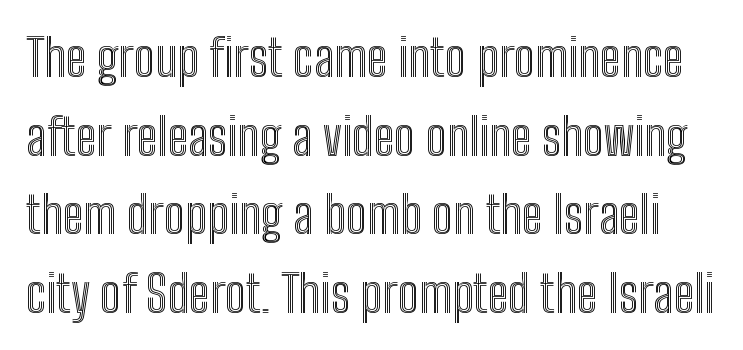
Here the designer chose a conventional face with non-uniform glyph widths. Look at the tracking — it's just the regular setting, nothing added. Glance below the letters and you will spot only blank space. Designer's note — italics off, roman on. Compared with typical paragraphs, the rows here are spaced about the same.
